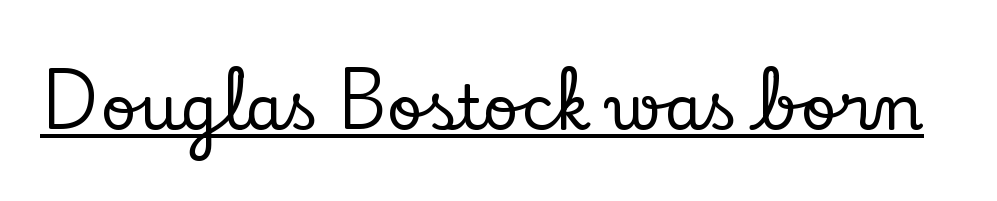
Q: Is the text italic (slanted)? A: No, it is upright.
Q: Is the text underlined? A: Yes.
Q: Is the spacing between letters normal or unusually wide? A: Normal.
Q: Width (condensed, normal, or wide)? A: Normal.
Q: Stroke contrast? A: Low.
Q: x-height? A: Small.
Q: Monospaced? A: No.
